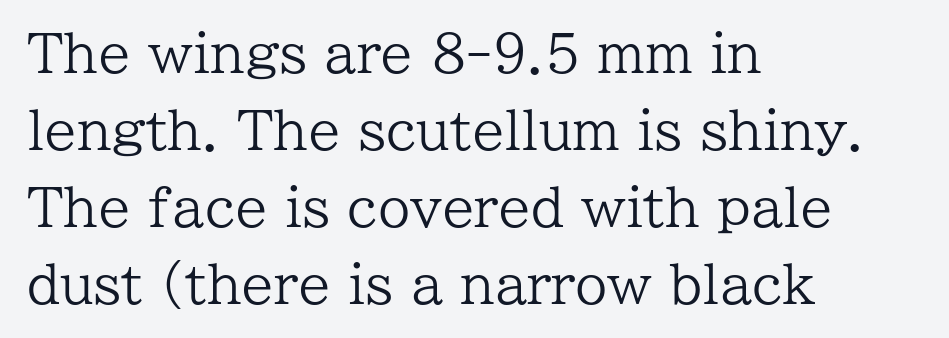
The image shows 52 px regular-weight serif type, upright; set left-aligned, normal line spacing (1.48x), normal letter spacing, not underlined; low stroke contrast and a medium x-height.
